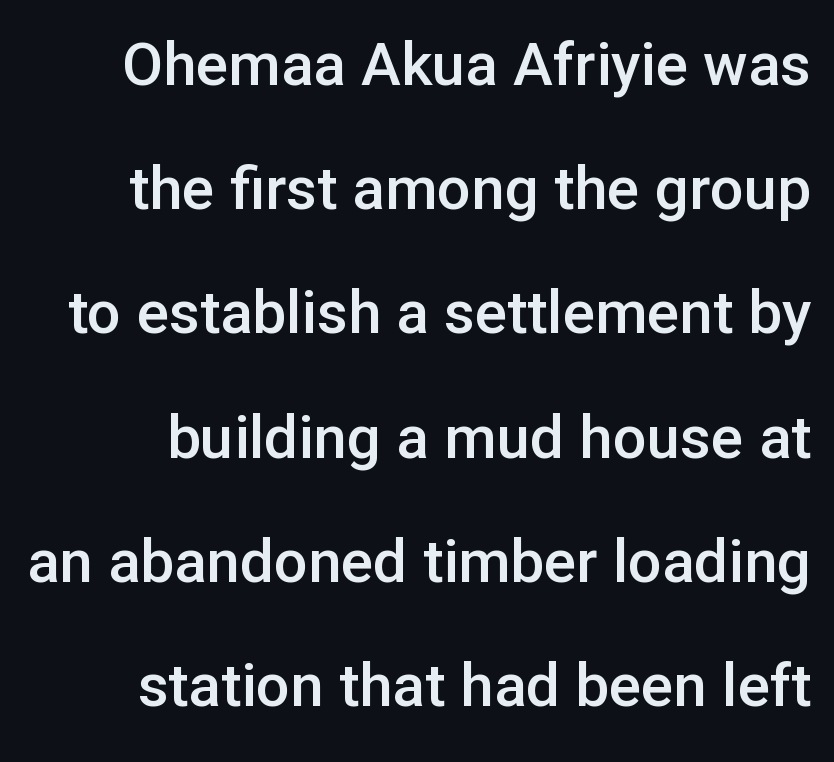
The image shows 60 px semibold sans-serif type, upright; set loose line spacing (2.07x), normal letter spacing, not underlined; low stroke contrast and a medium x-height.
